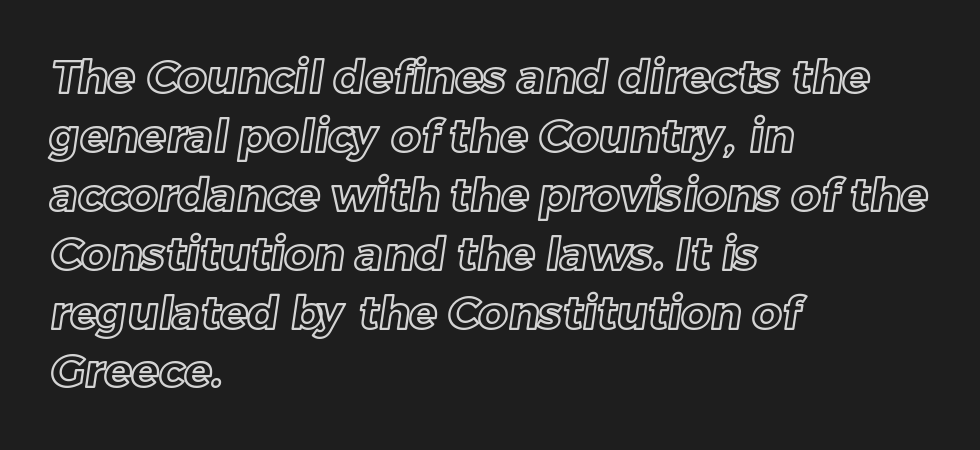
The image shows 46 px text type; set left-aligned, normal line spacing (1.28x), normal letter spacing, not underlined; a medium x-height.
